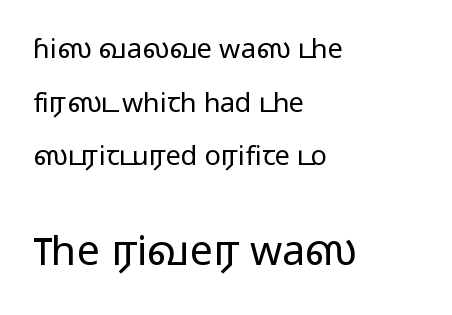
Q: Is the text bold? A: No.
Q: Is the text italic (slanted)? A: No, it is upright.
Q: Is the typeface a serif or a sans-serif typeface? A: Sans-serif.
Q: Is the text underlined? A: No.
Q: How is the paragraph aligned? A: Left-aligned.
Q: Is the spacing between letters normal or unusually wide? A: Normal.
Q: Is the spacing between lines tight, normal or loose? A: Loose.
Q: Which block of text is set in a larger size, the first (top) or the second (bottom)? A: The second (bottom) one.
Q: Width (condensed, normal, or wide)? A: Wide.
Q: Stroke contrast? A: Low.
Q: x-height? A: Medium.
Q: Monospaced? A: No.
